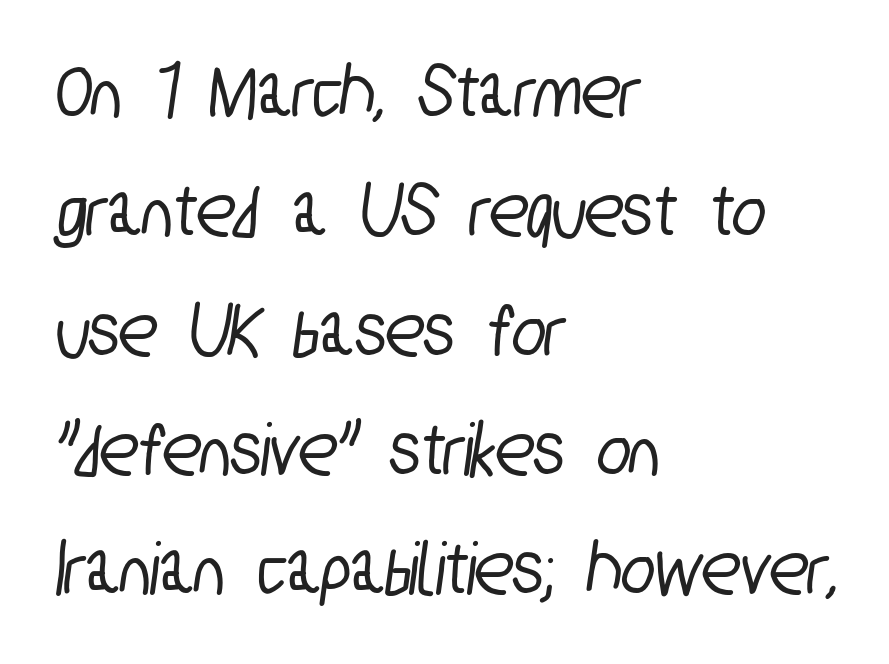
Which margin do the lines hug? The left one — the right edge is uneven. Leading matches the norm, producing a regular column. The gaps between neighbouring characters are ordinary and unremarkable. The rendering uses natural spacing where letterforms have individual widths.
